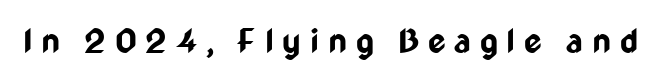
Q: Is the text bold? A: Yes.
Q: Is the text italic (slanted)? A: No, it is upright.
Q: Is the typeface a serif or a sans-serif typeface? A: Sans-serif.
Q: Is the text underlined? A: No.
Q: Is the spacing between letters normal or unusually wide? A: Unusually wide.
Q: Width (condensed, normal, or wide)? A: Condensed.
Q: Stroke contrast? A: Low.
Q: x-height? A: Medium.
Q: Monospaced? A: No.
